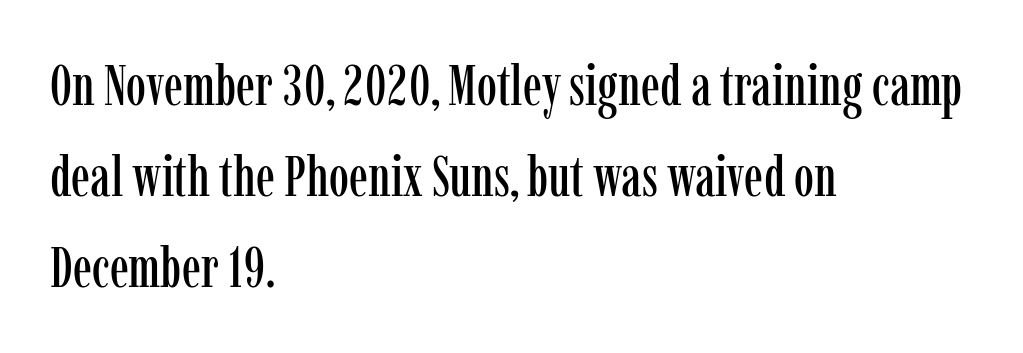
Q: Is the text italic (slanted)? A: No, it is upright.
Q: Is the typeface a serif or a sans-serif typeface? A: Serif.
Q: Is the text underlined? A: No.
Q: How is the paragraph aligned? A: Left-aligned.
Q: Is the spacing between letters normal or unusually wide? A: Normal.
Q: Is the spacing between lines tight, normal or loose? A: Normal.
Q: Width (condensed, normal, or wide)? A: Condensed.
Q: Stroke contrast? A: Low.
Q: x-height? A: Medium.
Q: Monospaced? A: No.
